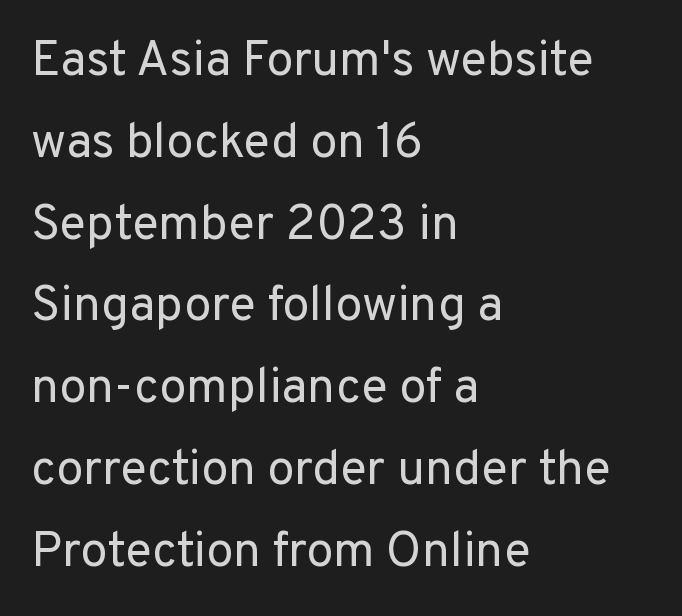
The glyphs are unaccompanied by any horizontal stroke below them. The passage shown is typed in a proportional face where columns would drift. The line-height multiplier appears to be the usual default. The rendering keeps characters at their native spacing.
